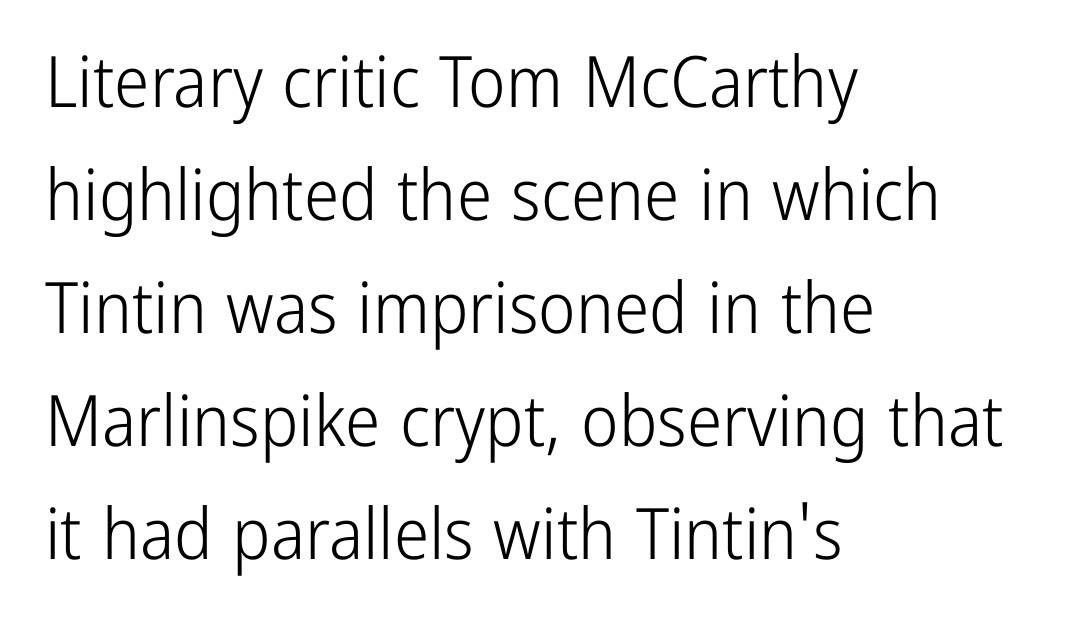
Visually the block forms a straight wall on the left and a jagged coastline on the right. Leading: standard. Any mark beneath the type? The region is blank. To sum up the face: it is a sans, with no serifs. The rendering uses natural spacing where letterforms have individual widths. The lettering stays uniformly vertical, giving the passage a roman look.
